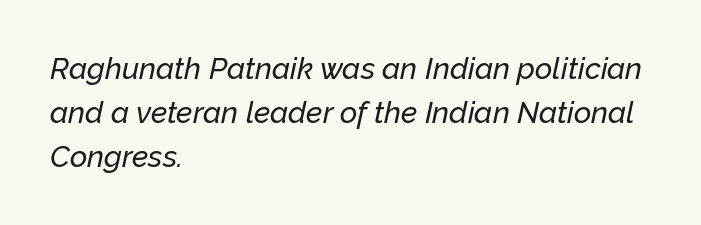
The image shows 30 px text type, italic (leaning right); set left-aligned, normal line spacing (1.46x), normal letter spacing, not underlined; low stroke contrast and a medium x-height.
